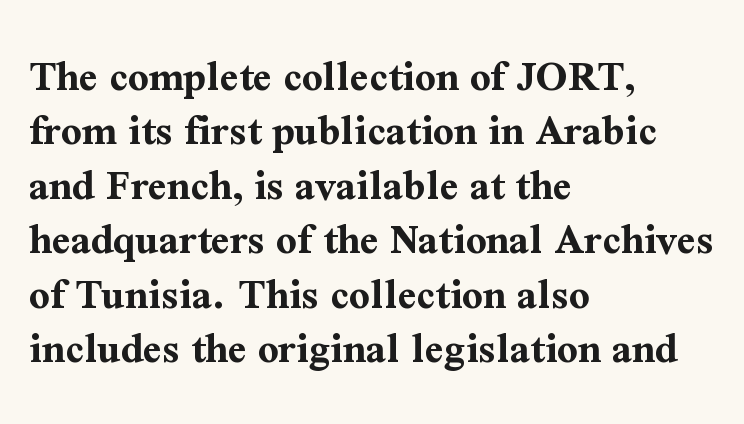
Think of a printed novel: that variable character pitch is what you see here. Check the space under the baseline: it is left empty. Where is the straight margin? On the left. Default kerning and tracking; the words read as compact shapes. A roman cut, with each character standing at attention.
